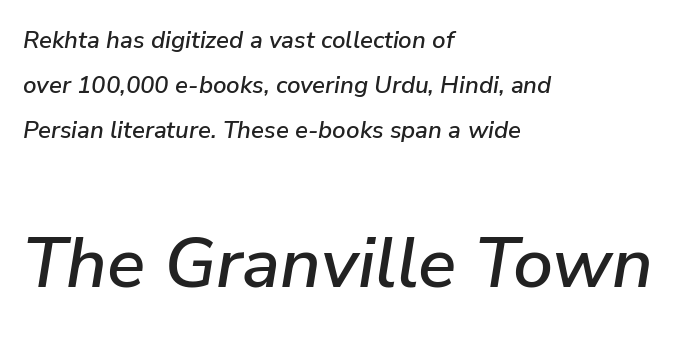
Q: Is the text italic (slanted)? A: Yes, it leans right by about 9 degrees.
Q: Is the text underlined? A: No.
Q: How is the paragraph aligned? A: Left-aligned.
Q: Is the spacing between letters normal or unusually wide? A: Normal.
Q: Which block of text is set in a larger size, the first (top) or the second (bottom)? A: The second (bottom) one.
Q: Width (condensed, normal, or wide)? A: Normal.
Q: Stroke contrast? A: Low.
Q: x-height? A: Medium.
Q: Monospaced? A: No.
